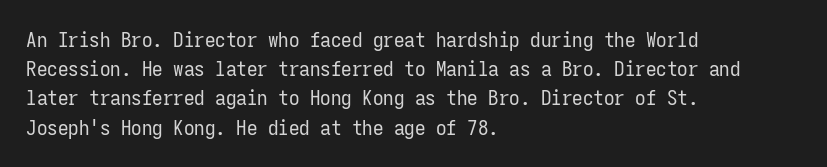
Q: Is the text bold? A: No.
Q: Is the text italic (slanted)? A: No, it is upright.
Q: Is the text underlined? A: No.
Q: How is the paragraph aligned? A: Left-aligned.
Q: Is the spacing between letters normal or unusually wide? A: Normal.
Q: Is the spacing between lines tight, normal or loose? A: Normal.
